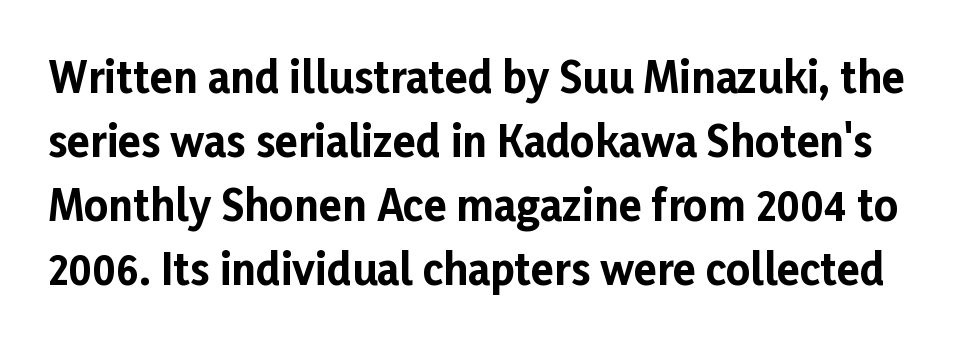
The image shows 42 px bold sans-serif type, upright; set normal line spacing (1.52x), normal letter spacing, not underlined; low stroke contrast and a medium x-height.
